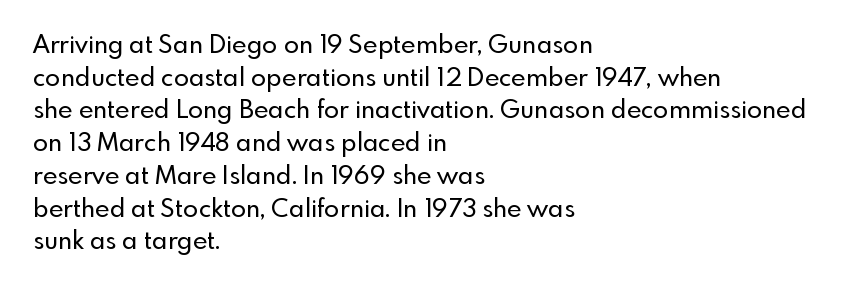
The image shows 25 px text type, upright; set left-aligned, normal line spacing (1.31x), normal letter spacing, not underlined.
